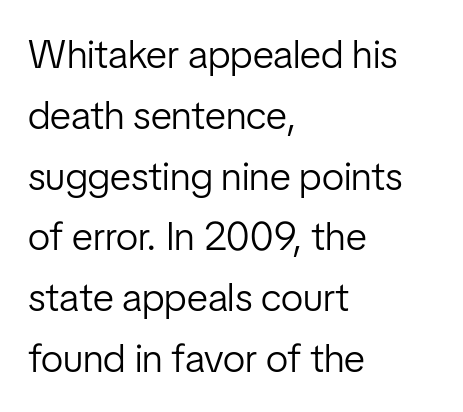
The image shows 40 px light, condensed sans-serif type, upright; set left-aligned, normal line spacing (1.52x), normal letter spacing, not underlined; low stroke contrast and a medium x-height.
